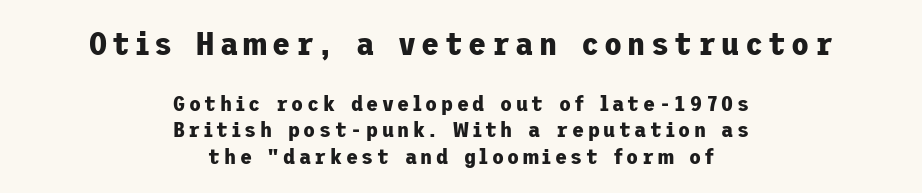
{"serif": "no", "italic": "no", "bold": "yes", "weight": "bold", "width": "normal", "stroke_contrast": "low", "x_height": "medium", "underline": "no", "align": "center", "line_spacing_ratio": 1.2, "larger_block": "first", "size_ratio": 1.5, "glyph_px": 33}
